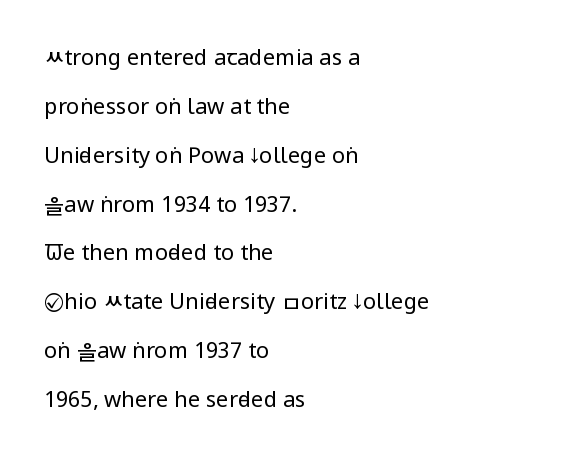
{"italic": "no", "bold": "no", "underline": "no", "align": "left", "line_spacing": "loose", "line_spacing_ratio": 2.22, "letter_spacing": "normal", "letter_spacing_em": 0.0, "glyph_px": 22}
